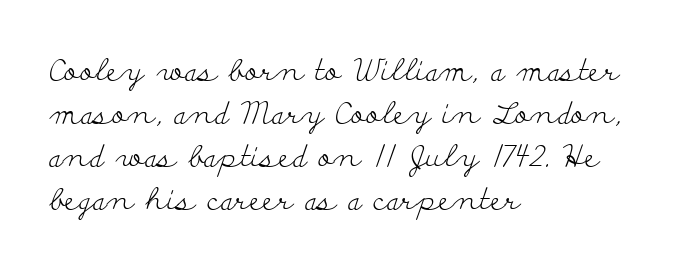
The image shows 30 px light, wide serif type; set left-aligned, normal line spacing (1.43x), normal letter spacing, not underlined; low stroke contrast and a small x-height.
